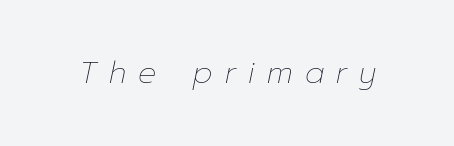
Q: Is the text bold? A: No.
Q: Is the text italic (slanted)? A: Yes, it leans right by about 12 degrees.
Q: Is the text underlined? A: No.
Q: Is the spacing between letters normal or unusually wide? A: Unusually wide.
Q: Width (condensed, normal, or wide)? A: Normal.
Q: Stroke contrast? A: Low.
Q: x-height? A: Medium.
Q: Monospaced? A: No.
